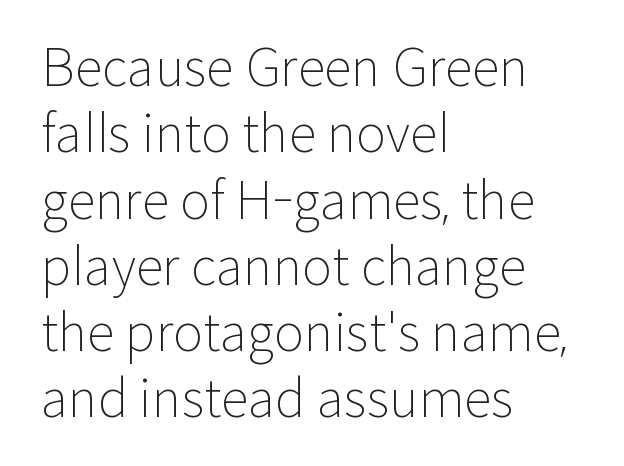
Where is the straight margin? On the left. Ordinary non-slanted type is in use. The weight tops out at a normal text grade. Does the leading feel generous? No, just average. Is the letter spacing exaggerated? No — it looks like the ordinary default.
